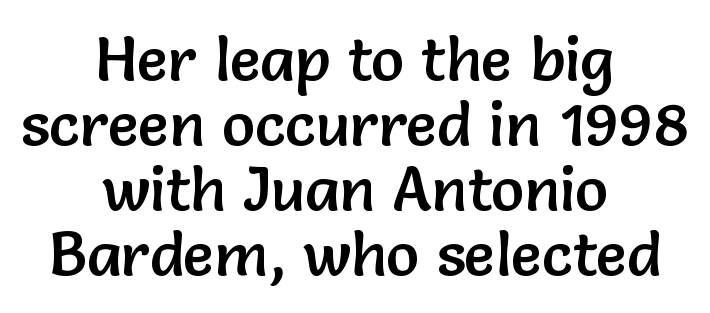
{"serif": "no", "italic": "no", "width": "normal", "stroke_contrast": "low", "x_height": "medium", "monospaced": "no", "underline": "no", "align": "center", "line_spacing": "tight", "line_spacing_ratio": 1.05, "letter_spacing": "normal", "letter_spacing_em": 0.0, "glyph_px": 62}
